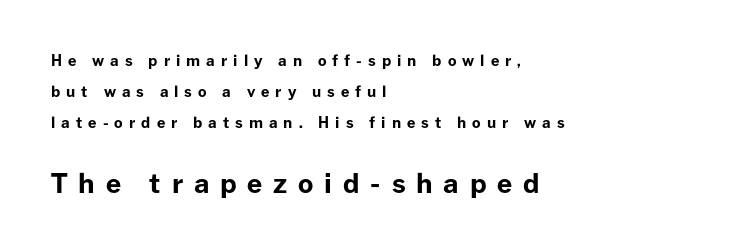
Q: Is the text bold? A: Yes.
Q: Is the text italic (slanted)? A: No, it is upright.
Q: Is the text underlined? A: No.
Q: How is the paragraph aligned? A: Left-aligned.
Q: Is the spacing between letters normal or unusually wide? A: Unusually wide.
Q: Is the spacing between lines tight, normal or loose? A: Loose.
Q: Which block of text is set in a larger size, the first (top) or the second (bottom)? A: The second (bottom) one.
